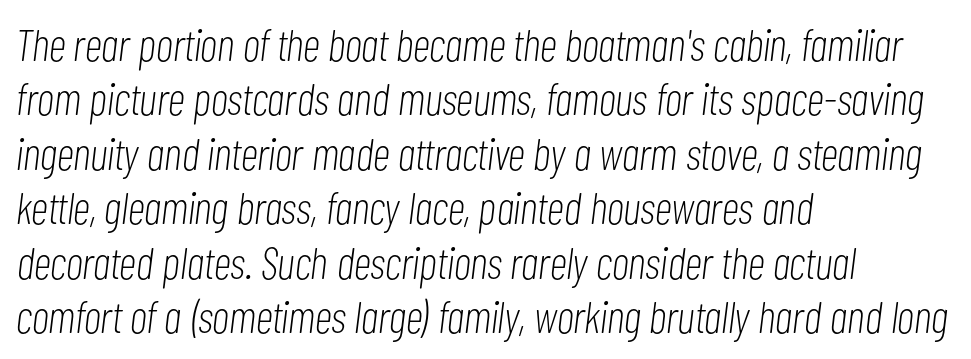
The image shows 45 px light, condensed type, italic (leaning right); set left-aligned, line spacing 1.21x, normal letter spacing, not underlined; low stroke contrast and a medium x-height.
